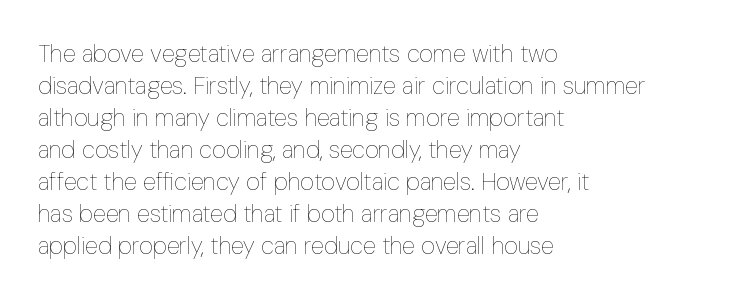
The image shows 24 px text type, upright; set left-aligned, normal line spacing (1.33x), normal letter spacing, not underlined.
